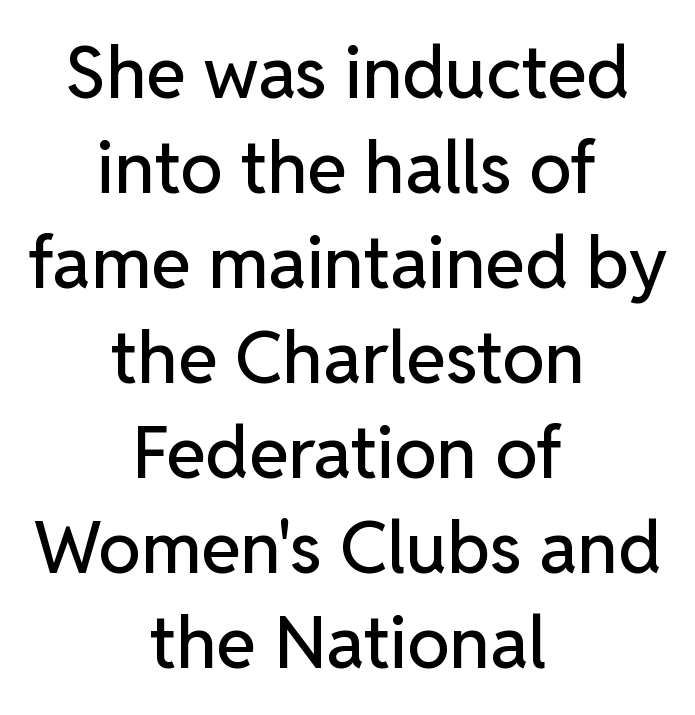
The image shows 72 px sans-serif type, upright; set centered, normal line spacing (1.32x), normal letter spacing, not underlined; low stroke contrast and a medium x-height.
